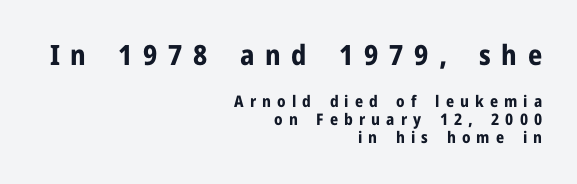
{"serif": "no", "italic": "no", "bold": "yes", "weight": "bold", "width": "normal", "stroke_contrast": "low", "x_height": "medium", "monospaced": "no", "underline": "no", "align": "right", "line_spacing": "tight", "line_spacing_ratio": 1.13, "letter_spacing": "wide", "letter_spacing_em": 0.38, "larger_block": "first", "size_ratio": 1.75, "glyph_px": 28}
